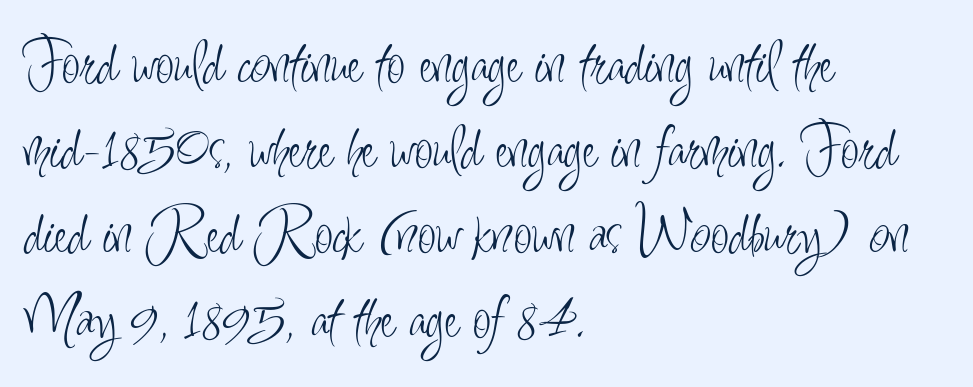
The image shows 66 px light, condensed sans-serif type; set left-aligned, normal line spacing (1.29x), normal letter spacing, not underlined; low stroke contrast and a small x-height.
